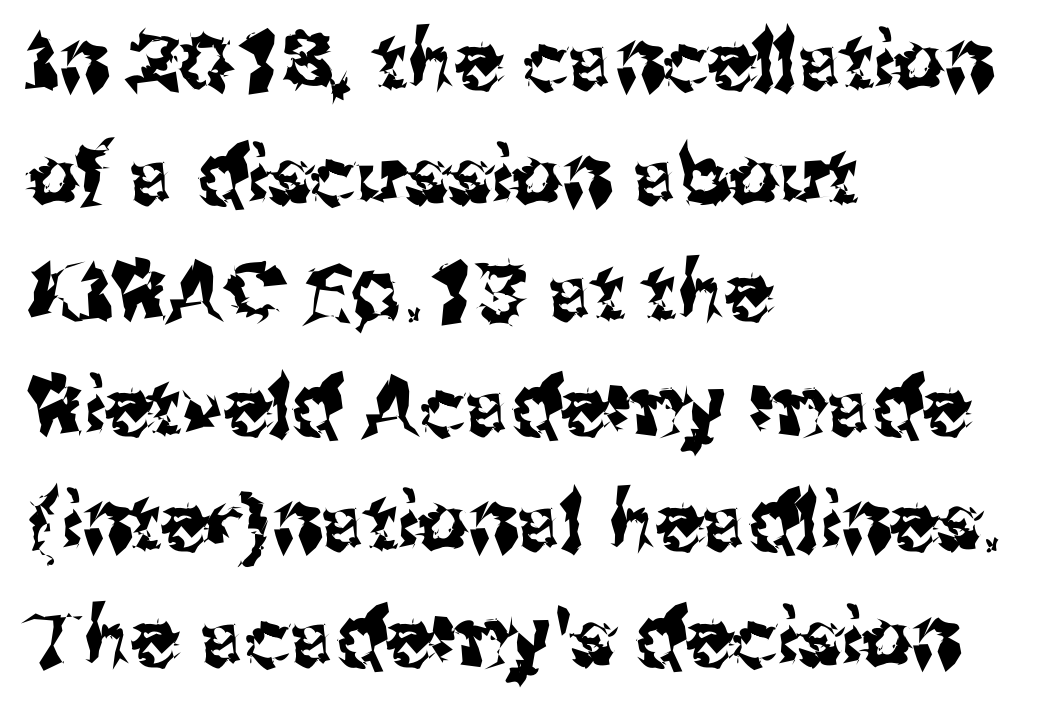
Note the varied advance widths — an 'i' is clearly narrower than an 'm'. This block has exactly the height ordinary leading produces. Between one letter and the next there's only the usual sliver of space. Alignment: flush left.
